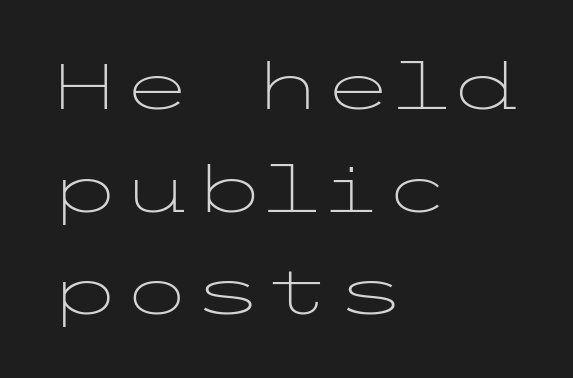
These lines are composed in type without serifs. The space beneath each line is pristine and unruled. Every stem runs plumb, perpendicular to the baseline. Heft: none added — not bold. Leading: standard.
